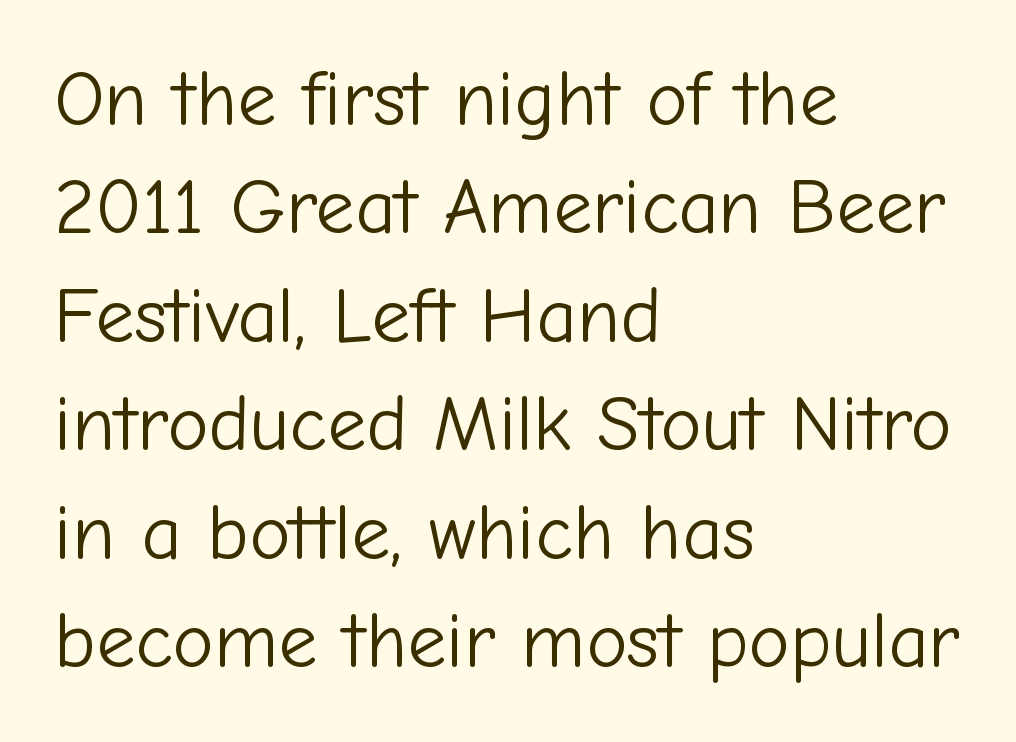
Anything drawn beneath the words? Only blank space. Caption: face not bold, strokes unweighted. Leading: standard. Line starts are locked; line ends wander. In terms of letterspacing, this is plain default setting. Unlike italic type, these characters show no tilt at all.
